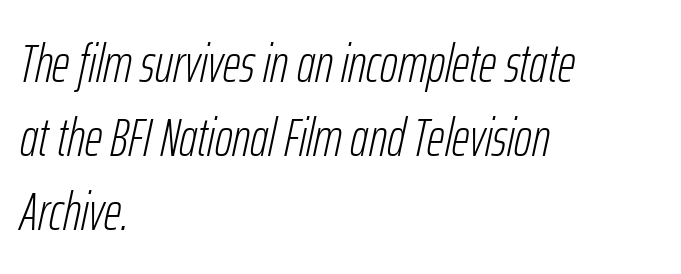
Q: Is the text bold? A: No.
Q: Is the text italic (slanted)? A: Yes, it leans right by about 12 degrees.
Q: Is the text underlined? A: No.
Q: How is the paragraph aligned? A: Left-aligned.
Q: Is the spacing between letters normal or unusually wide? A: Normal.
Q: Is the spacing between lines tight, normal or loose? A: Normal.
Q: Width (condensed, normal, or wide)? A: Condensed.
Q: Stroke contrast? A: Low.
Q: x-height? A: Medium.
Q: Monospaced? A: No.
